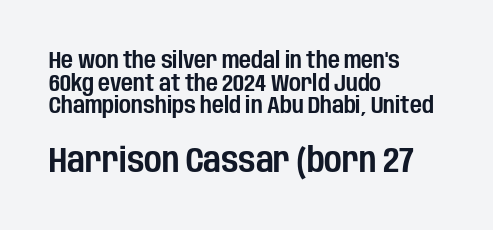
The image shows 34 px condensed sans-serif type, upright; set left-aligned, tight line spacing (0.98x), normal letter spacing, not underlined; the second (bottom) block is 1.48x larger; low stroke contrast and a large x-height.
